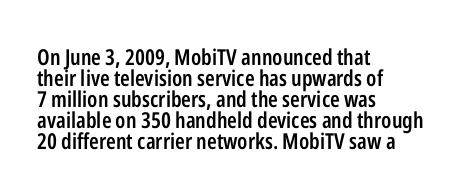
{"italic": "no", "bold": "semi", "underline": "no", "align": "left", "line_spacing": "tight", "line_spacing_ratio": 0.96, "letter_spacing": "normal", "letter_spacing_em": 0.0, "glyph_px": 22}
